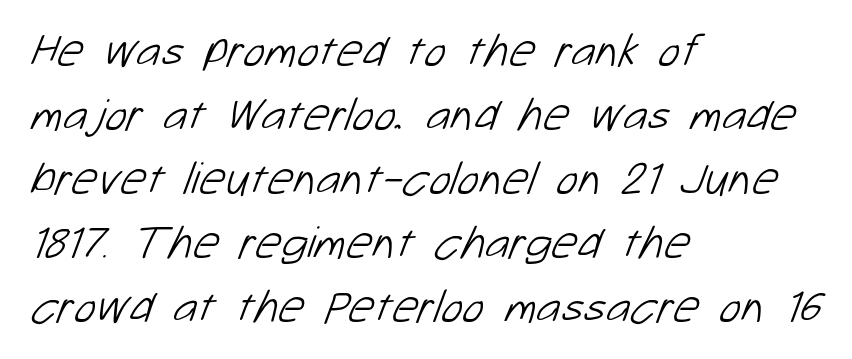
{"serif": "no", "bold": "no", "weight": "light", "width": "normal", "stroke_contrast": "low", "x_height": "medium", "monospaced": "no", "underline": "no", "align": "left", "line_spacing": "normal", "line_spacing_ratio": 1.39, "letter_spacing": "normal", "letter_spacing_em": 0.0, "glyph_px": 46}
